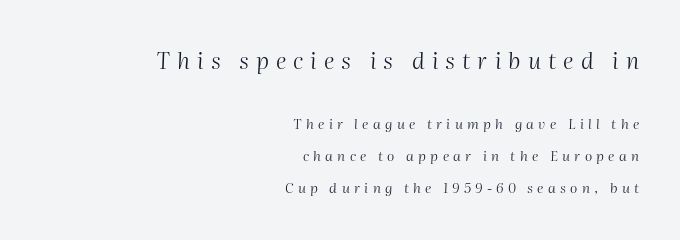
The image shows 23 px text type, italic (leaning right); set right-aligned, loose line spacing (2.29x), unusually wide letter spacing (+0.31 em), not underlined; the first (top) block is 1.64x larger.
